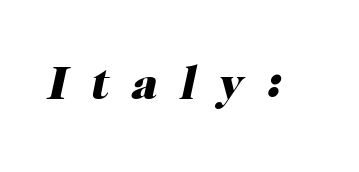
Q: Is the text bold? A: Yes.
Q: Is the text italic (slanted)? A: Yes, it leans right by about 12 degrees.
Q: Is the typeface a serif or a sans-serif typeface? A: Serif.
Q: Is the text underlined? A: No.
Q: Is the spacing between letters normal or unusually wide? A: Unusually wide.
Q: Width (condensed, normal, or wide)? A: Normal.
Q: Stroke contrast? A: High.
Q: x-height? A: Medium.
Q: Monospaced? A: No.
